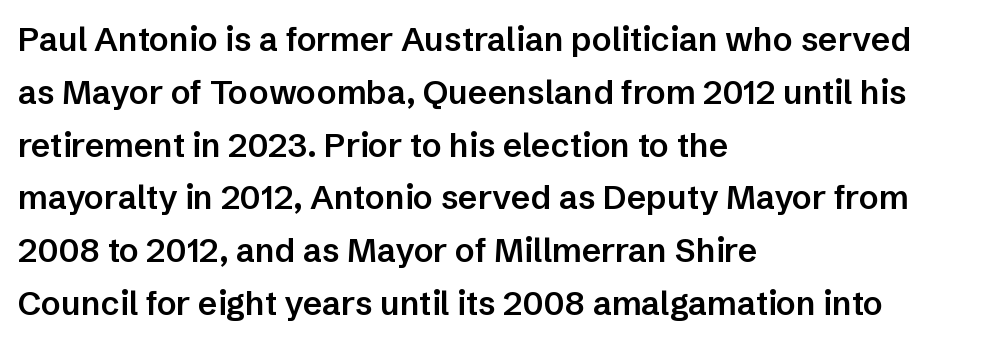
{"serif": "no", "italic": "no", "bold": "semi", "weight": "semibold", "width": "normal", "stroke_contrast": "low", "x_height": "medium", "monospaced": "no", "underline": "no", "align": "left", "line_spacing": "normal", "line_spacing_ratio": 1.6, "letter_spacing": "normal", "letter_spacing_em": 0.0, "glyph_px": 33}
